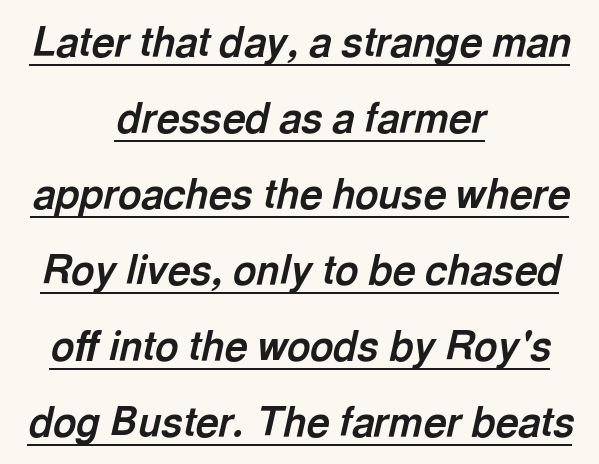
The image shows 40 px bold type, italic (leaning right); set centered, loose line spacing (1.9x), normal letter spacing, underlined; a medium x-height.
